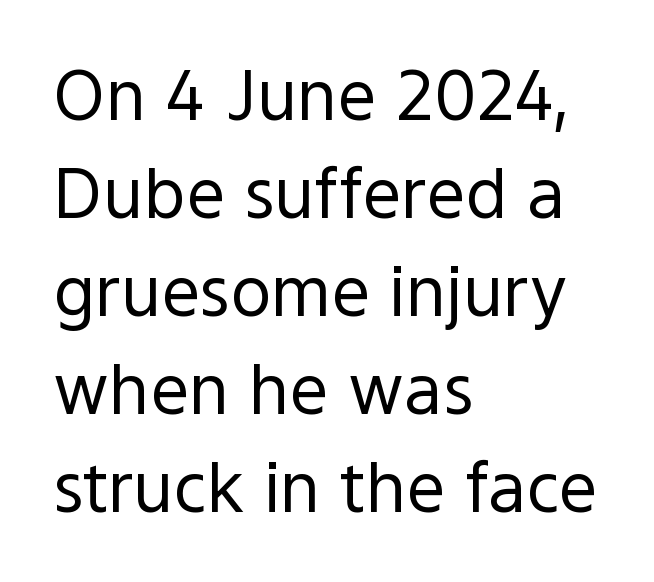
The image shows 69 px regular-weight sans-serif type, upright; set left-aligned, normal line spacing (1.42x), normal letter spacing, not underlined; a medium x-height.
